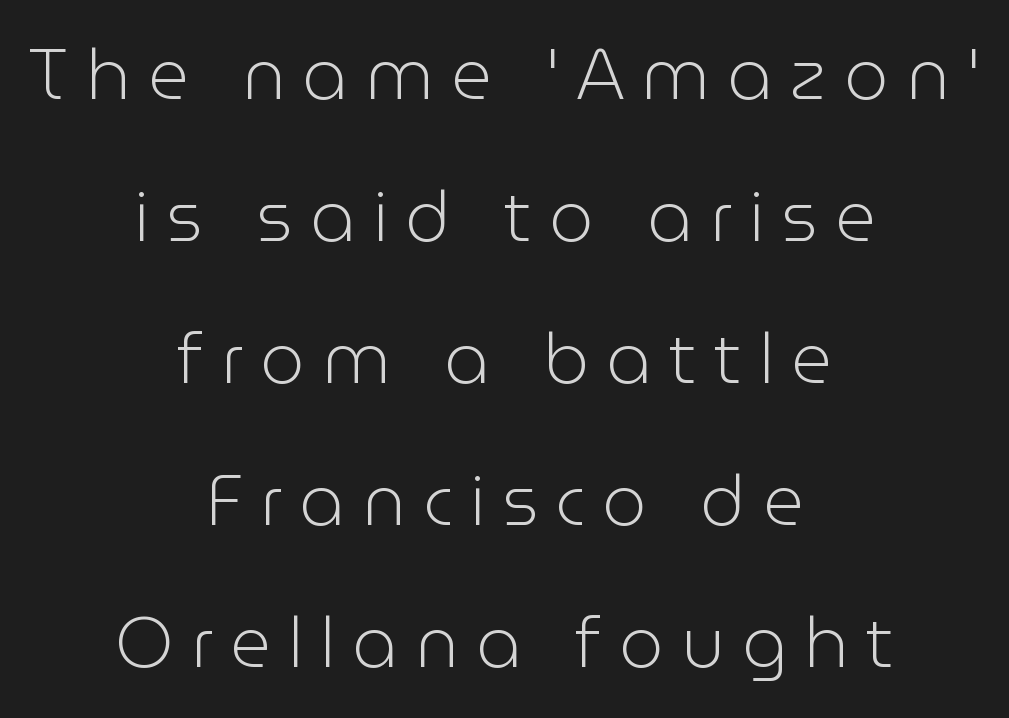
The image shows 70 px light sans-serif type, upright; set centered, loose line spacing (2.03x), unusually wide letter spacing (+0.25 em), not underlined; low stroke contrast and a medium x-height.
